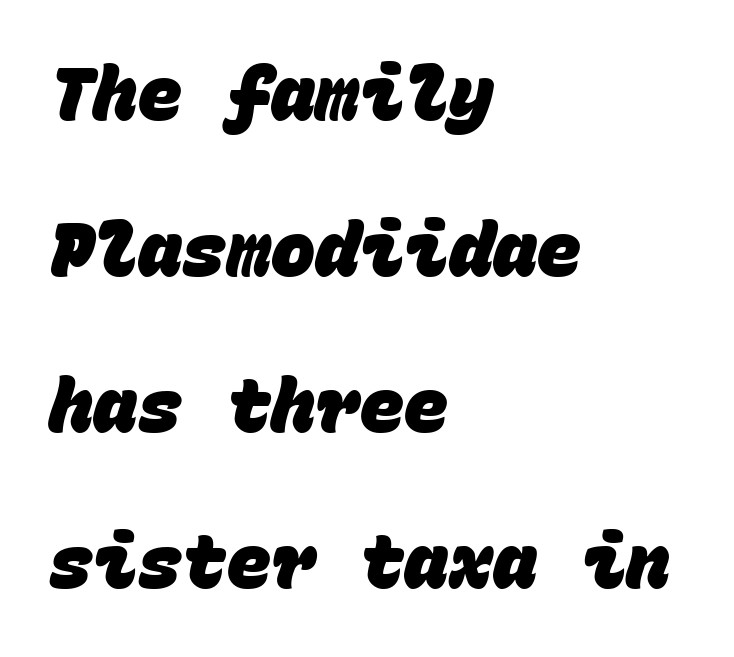
The image shows 74 px heavy sans-serif type, monospaced; set left-aligned, loose line spacing (2.11x), normal letter spacing, not underlined; low stroke contrast and a large x-height.
